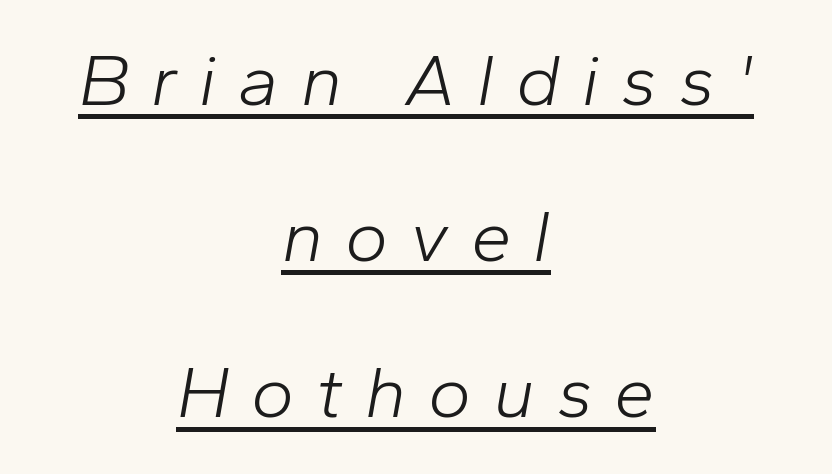
{"italic": "yes", "lean": "right", "slant_degrees": 10, "bold": "no", "weight": "light", "width": "normal", "stroke_contrast": "low", "x_height": "medium", "monospaced": "no", "underline": "yes", "align": "center", "line_spacing": "loose", "line_spacing_ratio": 2.14, "letter_spacing": "wide", "letter_spacing_em": 0.3, "glyph_px": 73}
